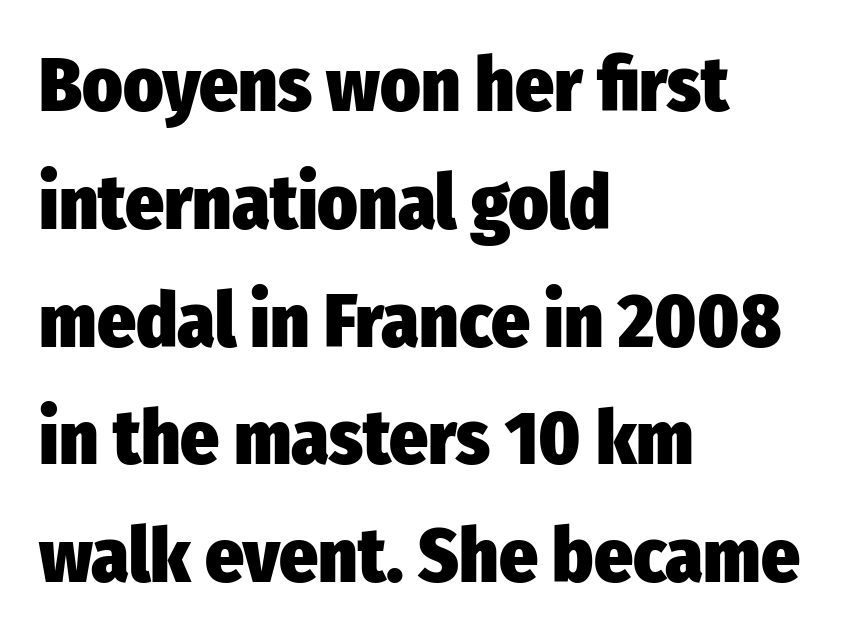
{"serif": "no", "italic": "no", "bold": "yes", "weight": "heavy", "width": "condensed", "stroke_contrast": "low", "x_height": "medium", "monospaced": "no", "underline": "no", "align": "left", "line_spacing": "normal", "line_spacing_ratio": 1.55, "letter_spacing": "normal", "letter_spacing_em": 0.0, "glyph_px": 76}
